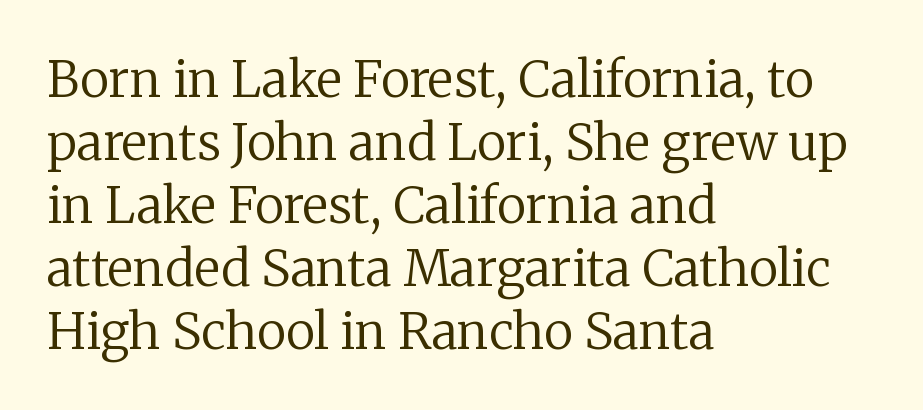
{"serif": "yes", "italic": "no", "bold": "no", "weight": "regular", "width": "normal", "stroke_contrast": "low", "x_height": "medium", "monospaced": "no", "underline": "no", "align": "left", "line_spacing": "normal", "line_spacing_ratio": 1.26, "letter_spacing": "normal", "letter_spacing_em": 0.0, "glyph_px": 50}
